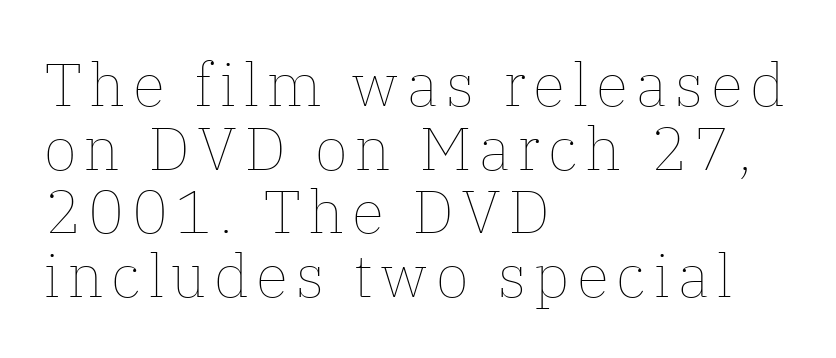
The lettering stays uniformly vertical, giving the passage a roman look. What's the leading like? Squeezed, with rows nearly overlapping. This sample is left-justified, so line endings fall wherever the words run out. Each row of text sits above clean, open space. Looks like regular typesetting: each glyph gets only the width it needs.
